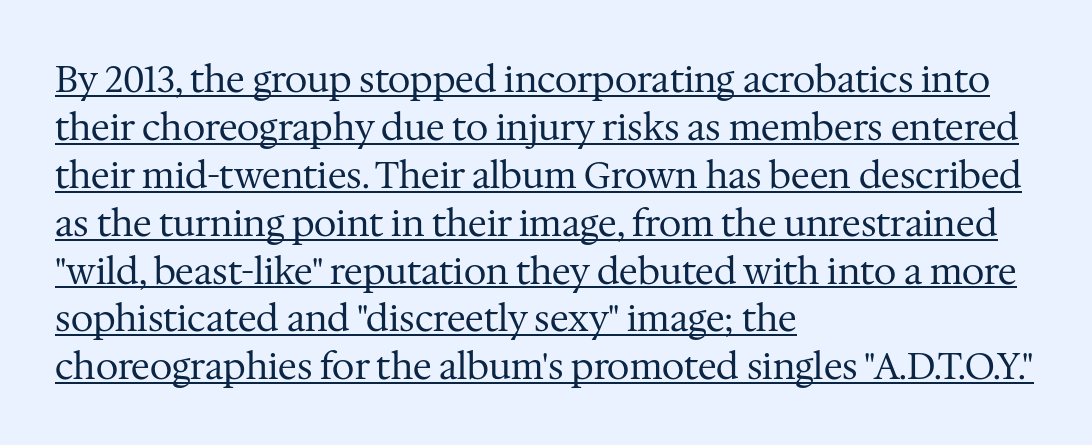
The image shows 36 px regular-weight serif type, upright; set left-aligned, normal line spacing (1.33x), normal letter spacing, underlined; medium stroke contrast and a medium x-height.
